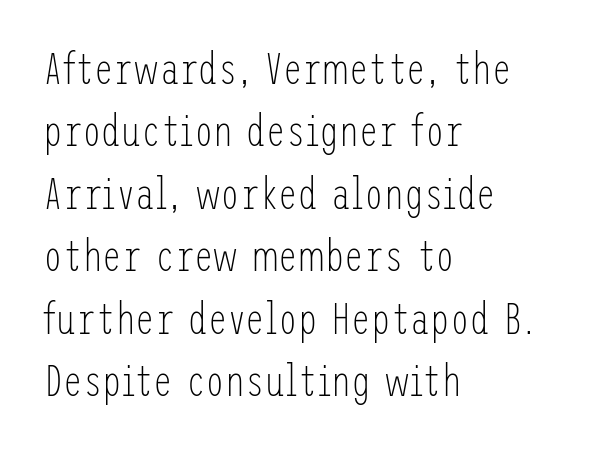
Tracking here is standard; glyphs follow each other at the usual distance. A sans-serif font was chosen for this passage. Weight class: somewhere from thin through regular. Italic? Not at all — the glyphs are vertical. One glance says typical: line gaps are just what's usual.
